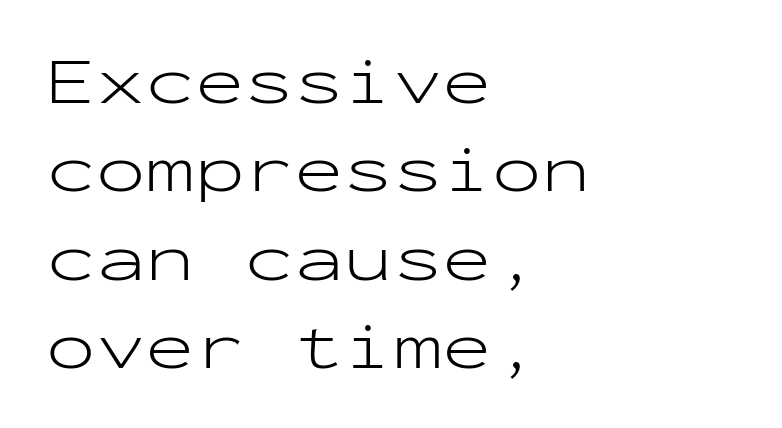
The image shows 66 px light, wide sans-serif type, upright, monospaced; set left-aligned, normal line spacing (1.34x), normal letter spacing, not underlined; low stroke contrast and a medium x-height.
